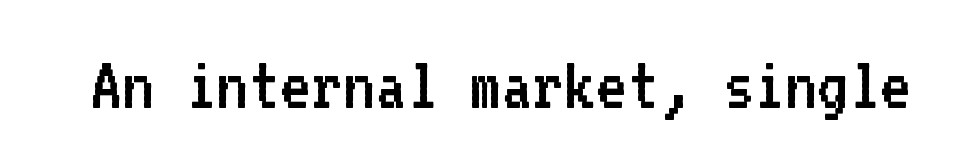
Q: Is the text bold? A: No.
Q: Is the text italic (slanted)? A: No, it is upright.
Q: Is the typeface a serif or a sans-serif typeface? A: Sans-serif.
Q: Is the text underlined? A: No.
Q: Is the spacing between letters normal or unusually wide? A: Normal.
Q: Width (condensed, normal, or wide)? A: Normal.
Q: Stroke contrast? A: Low.
Q: x-height? A: Medium.
Q: Monospaced? A: Yes.
